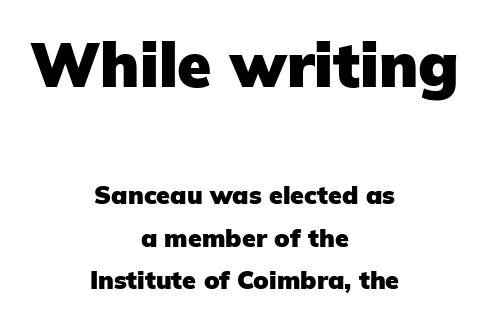
The image shows 62 px heavy sans-serif type, upright; set centered, normal line spacing (1.69x), normal letter spacing, not underlined; the first (top) block is 2.48x larger; low stroke contrast and a medium x-height.
